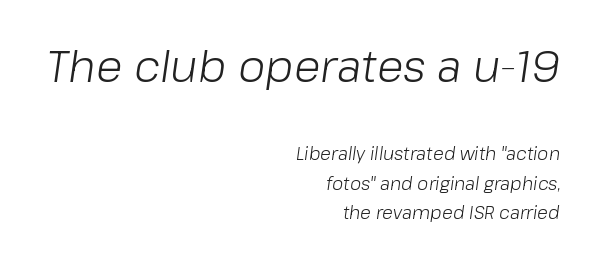
Q: Is the text bold? A: No.
Q: Is the text italic (slanted)? A: Yes, it leans right by about 8 degrees.
Q: Is the text underlined? A: No.
Q: How is the paragraph aligned? A: Right-aligned.
Q: Is the spacing between letters normal or unusually wide? A: Normal.
Q: Is the spacing between lines tight, normal or loose? A: Normal.
Q: Which block of text is set in a larger size, the first (top) or the second (bottom)? A: The first (top) one.
Q: Width (condensed, normal, or wide)? A: Normal.
Q: Stroke contrast? A: Low.
Q: x-height? A: Medium.
Q: Monospaced? A: No.
